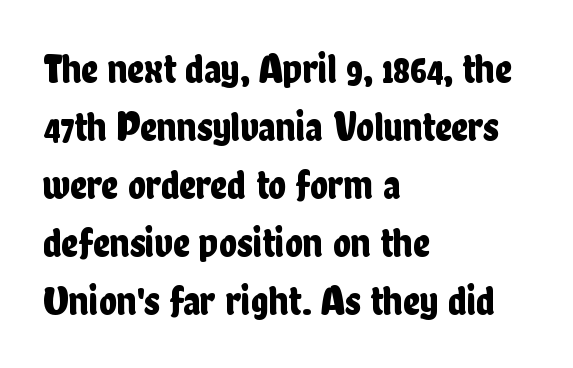
Q: Is the text italic (slanted)? A: No, it is upright.
Q: Is the typeface a serif or a sans-serif typeface? A: Sans-serif.
Q: Is the text underlined? A: No.
Q: How is the paragraph aligned? A: Left-aligned.
Q: Is the spacing between letters normal or unusually wide? A: Normal.
Q: Is the spacing between lines tight, normal or loose? A: Normal.
Q: Width (condensed, normal, or wide)? A: Condensed.
Q: Stroke contrast? A: Low.
Q: x-height? A: Medium.
Q: Monospaced? A: No.
